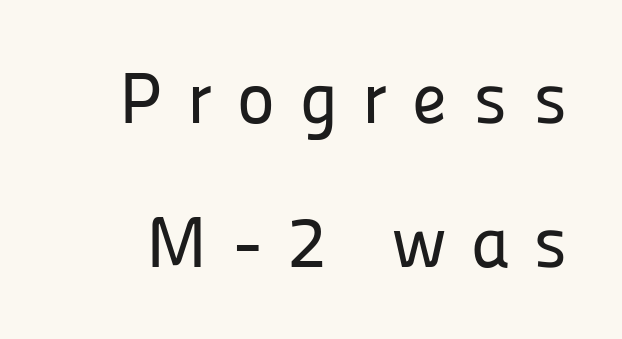
The image shows 72 px sans-serif type, upright; set loose line spacing (2.0x), unusually wide letter spacing (+0.34 em), not underlined; low stroke contrast and a medium x-height.
